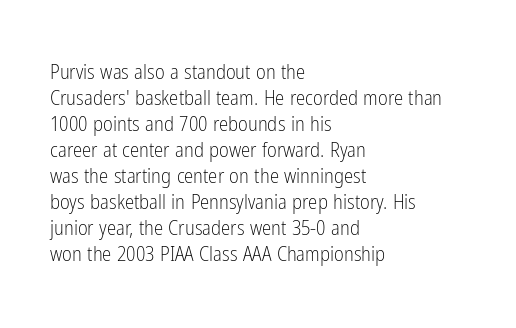
{"italic": "no", "bold": "no", "underline": "no", "align": "left", "line_spacing_ratio": 1.24, "letter_spacing": "normal", "letter_spacing_em": 0.0, "glyph_px": 21}
